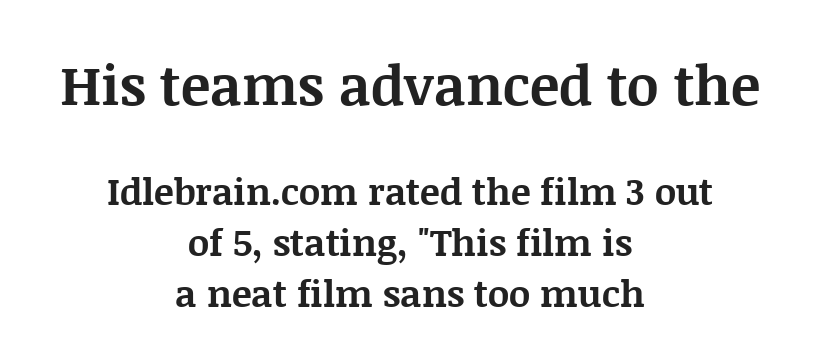
Q: Is the text bold? A: Yes.
Q: Is the text italic (slanted)? A: No, it is upright.
Q: Is the typeface a serif or a sans-serif typeface? A: Serif.
Q: Is the text underlined? A: No.
Q: How is the paragraph aligned? A: Centered.
Q: Is the spacing between letters normal or unusually wide? A: Normal.
Q: Is the spacing between lines tight, normal or loose? A: Normal.
Q: Which block of text is set in a larger size, the first (top) or the second (bottom)? A: The first (top) one.
Q: Width (condensed, normal, or wide)? A: Normal.
Q: Stroke contrast? A: Medium.
Q: x-height? A: Large.
Q: Monospaced? A: No.
